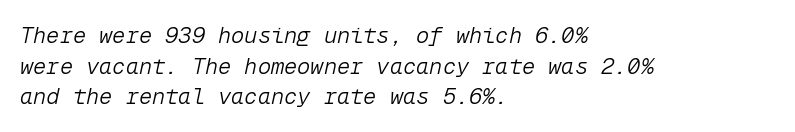
{"italic": "yes", "lean": "right", "slant_degrees": 12, "bold": "no", "underline": "no", "align": "left", "line_spacing": "normal", "line_spacing_ratio": 1.39, "letter_spacing": "normal", "letter_spacing_em": 0.0, "glyph_px": 22}
